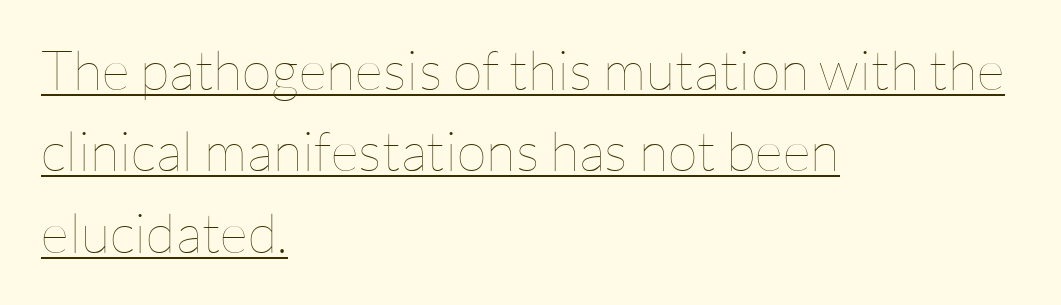
Character widths vary here, with narrow letters taking less room than wide ones. Upright lettering throughout. Think standard paragraph weight, or any step lighter than that. Is there an underline? Yes — a line sits under the letters. Spacing between characters is what you'd get straight out of the box.
